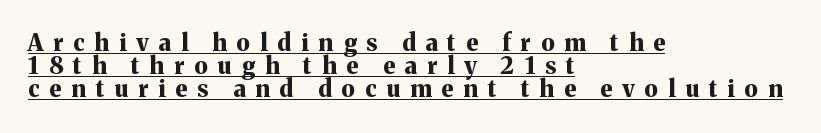
The image shows 23 px bold type, upright; set left-aligned, tight line spacing (1.01x), unusually wide letter spacing (+0.44 em), underlined.
